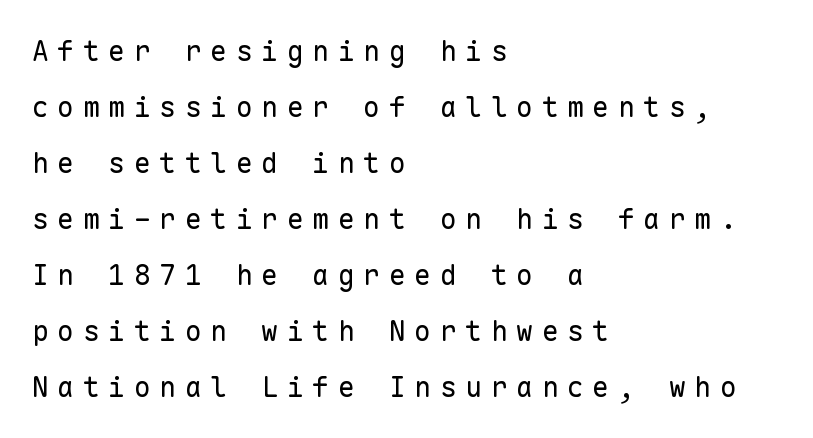
{"serif": "no", "italic": "no", "bold": "no", "weight": "regular", "width": "normal", "stroke_contrast": "low", "x_height": "medium", "monospaced": "yes", "underline": "no", "align": "left", "line_spacing": "loose", "line_spacing_ratio": 2.0, "letter_spacing": "wide", "letter_spacing_em": 0.31, "glyph_px": 28}
